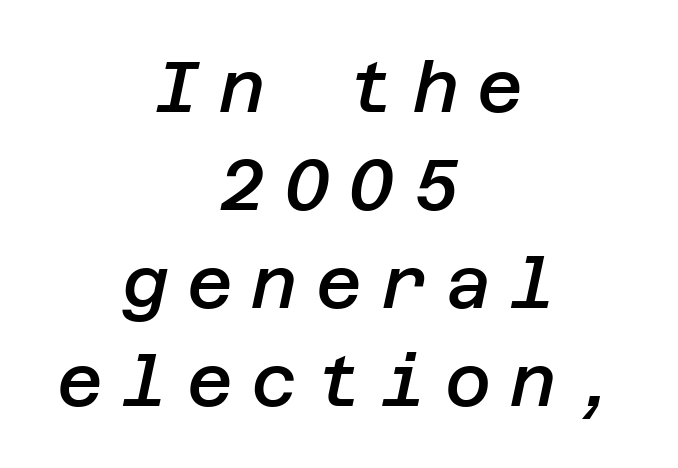
Look at the tracking — it's clearly loosened, letters drifting apart. Does the copy run flush right? No — it is centered line by line. Baseline-to-baseline distance is the conventional proportion of letter height. These lines were composed using italics. Lines of text with bare space underneath. Each glyph is drawn with semibold strokes, heavier than normal yet not fully bold.
